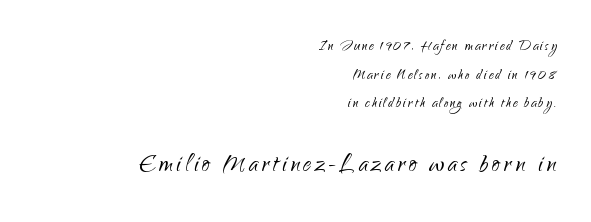
{"serif": "no", "bold": "no", "weight": "light", "width": "normal", "stroke_contrast": "low", "x_height": "small", "monospaced": "no", "underline": "no", "align": "right", "line_spacing": "normal", "line_spacing_ratio": 1.59, "larger_block": "second", "size_ratio": 1.78, "glyph_px": 32}
